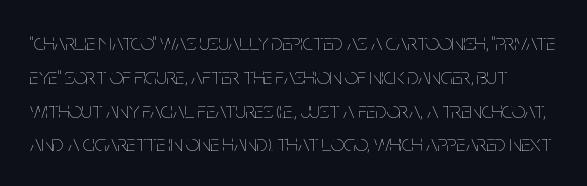
The image shows 23 px text type, upright; set normal line spacing (1.47x), normal letter spacing, not underlined.
